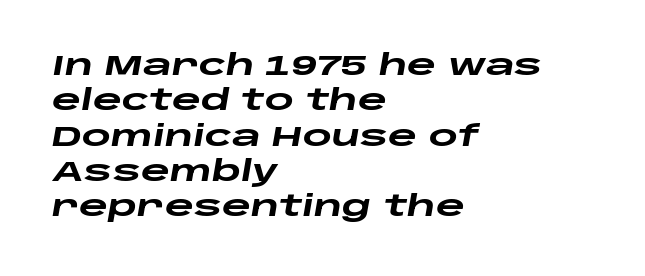
{"italic": "yes", "lean": "right", "slant_degrees": 10, "bold": "yes", "weight": "heavy", "width": "wide", "stroke_contrast": "low", "x_height": "large", "monospaced": "no", "underline": "no", "align": "left", "line_spacing": "normal", "line_spacing_ratio": 1.26, "letter_spacing": "normal", "letter_spacing_em": 0.0, "glyph_px": 28}
